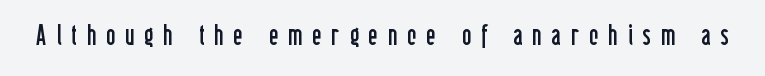
The image shows 28 px regular-weight, condensed sans-serif type, upright; set unusually wide letter spacing (+0.36 em), not underlined; low stroke contrast and a medium x-height.
